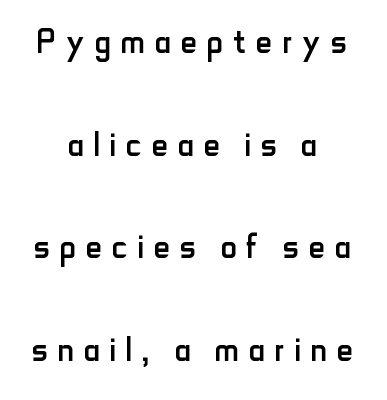
The image shows 45 px regular-weight, condensed sans-serif type, upright; set centered, loose line spacing (2.28x), unusually wide letter spacing (+0.22 em), not underlined; low stroke contrast and a small x-height.
